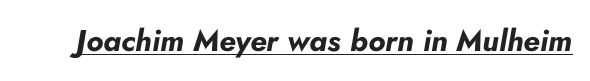
{"italic": "yes", "lean": "right", "slant_degrees": 10, "bold": "yes", "weight": "bold", "width": "normal", "stroke_contrast": "low", "x_height": "small", "monospaced": "no", "underline": "yes", "letter_spacing": "normal", "letter_spacing_em": 0.0, "glyph_px": 30}
